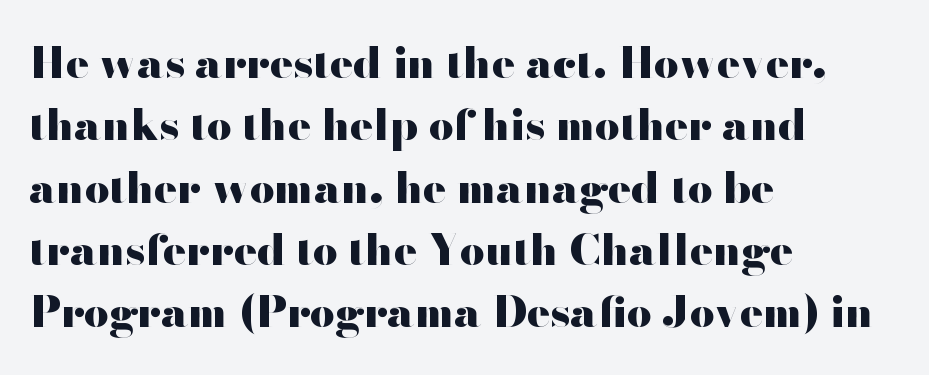
{"serif": "no", "italic": "no", "bold": "yes", "weight": "heavy", "width": "wide", "stroke_contrast": "high", "x_height": "small", "monospaced": "no", "underline": "no", "align": "left", "line_spacing": "normal", "line_spacing_ratio": 1.45, "letter_spacing": "normal", "letter_spacing_em": 0.0, "glyph_px": 43}
